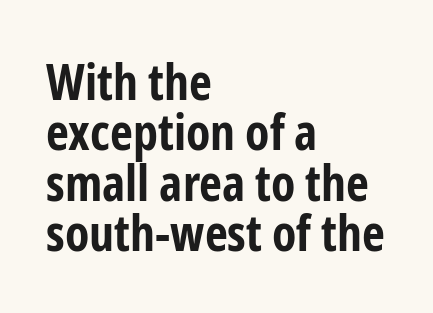
Q: Is the text bold? A: Yes.
Q: Is the text italic (slanted)? A: No, it is upright.
Q: Is the typeface a serif or a sans-serif typeface? A: Sans-serif.
Q: Is the text underlined? A: No.
Q: How is the paragraph aligned? A: Left-aligned.
Q: Is the spacing between letters normal or unusually wide? A: Normal.
Q: Is the spacing between lines tight, normal or loose? A: Tight.
Q: Width (condensed, normal, or wide)? A: Condensed.
Q: Stroke contrast? A: Low.
Q: x-height? A: Medium.
Q: Monospaced? A: No.
